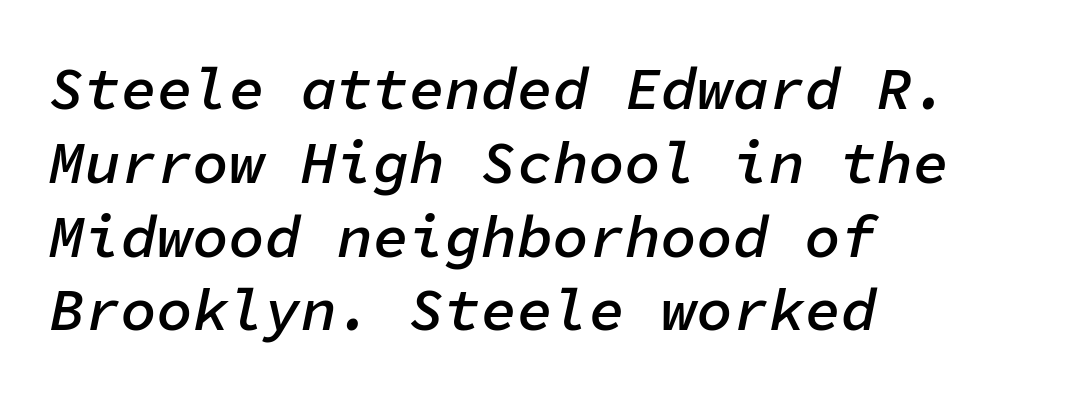
When letters slant like this, we call the style italic. The words here are not underlined. These lines stack with their left ends in a neat column. As a designer I'd log this as weight 600, semibold.
